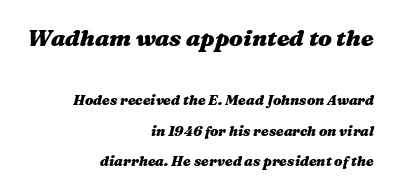
{"italic": "yes", "lean": "right", "slant_degrees": 16, "bold": "yes", "underline": "no", "align": "right", "line_spacing": "loose", "line_spacing_ratio": 2.17, "letter_spacing": "normal", "letter_spacing_em": 0.0, "larger_block": "first", "size_ratio": 1.64, "glyph_px": 23}
